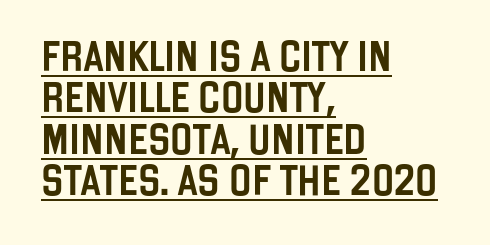
The glyphs in this specimen are sans serif. Compared with typical body copy, the letter spacing here is the same. The type sits square on the baseline with zero lean. Do the characters align in a grid? No, the font is proportional. Each new line begins a customary step beneath the previous one.
